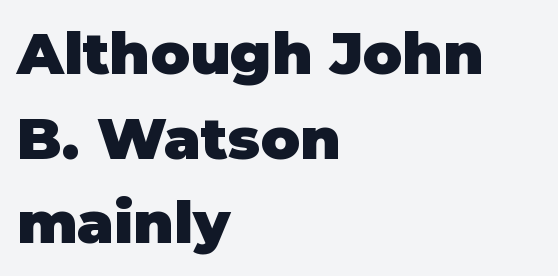
The ragged edge is on the right, which tells us the setting is flush left. Quick note: interline space is typical. The glyphs have the mass of a bold cut. What kind of face is this? One without serifs — a sans. The letters stand upright; this is a roman face. The rendering keeps characters at their native spacing.
